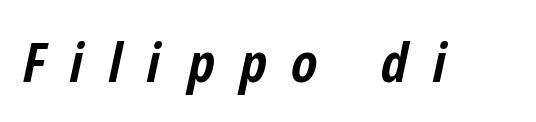
{"italic": "yes", "lean": "right", "slant_degrees": 12, "bold": "yes", "weight": "bold", "width": "condensed", "stroke_contrast": "low", "x_height": "medium", "monospaced": "no", "underline": "no", "letter_spacing": "wide", "letter_spacing_em": 0.47, "glyph_px": 54}
